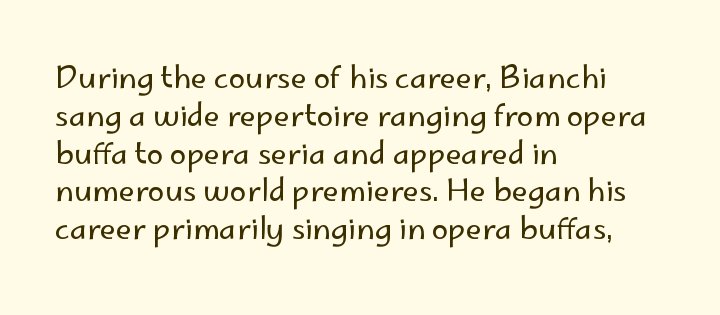
{"serif": "no", "italic": "no", "bold": "no", "weight": "regular", "width": "normal", "stroke_contrast": "low", "x_height": "small", "monospaced": "no", "underline": "no", "align": "left", "line_spacing": "normal", "line_spacing_ratio": 1.26, "letter_spacing": "normal", "letter_spacing_em": 0.0, "glyph_px": 30}
